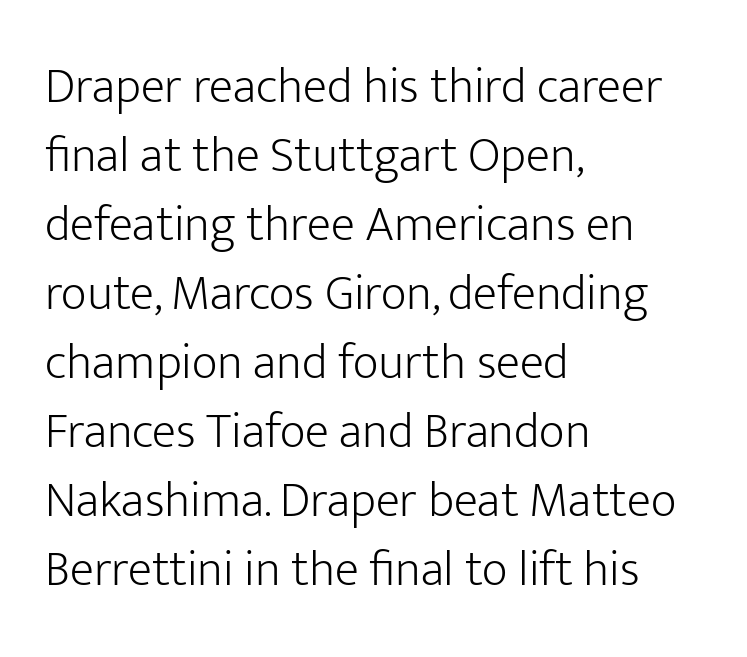
Line beginnings align vertically; line endings do not. Upright lettering throughout. Successive baselines arrive at the customary interval. This sample uses plain, unmodified letter spacing.
